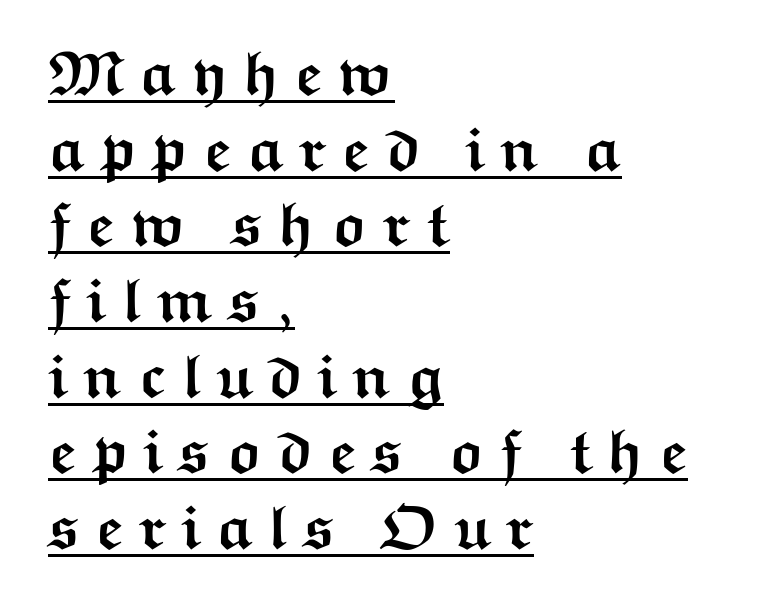
The image shows 62 px semibold, wide sans-serif type, upright; set left-aligned, line spacing 1.22x, unusually wide letter spacing (+0.23 em), underlined; medium stroke contrast and a medium x-height.
